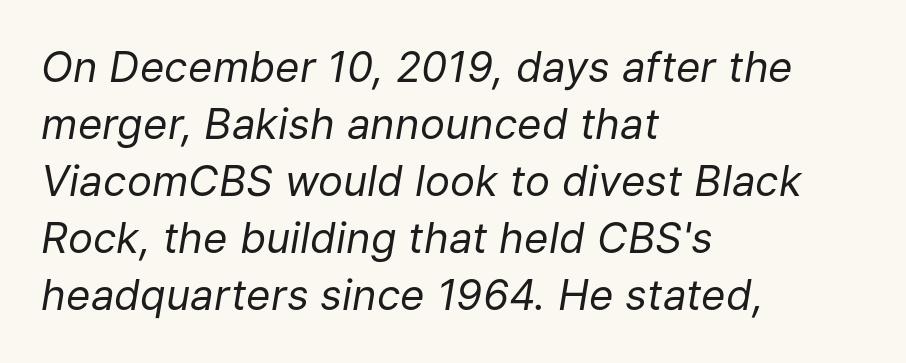
The image shows 42 px regular-weight type, italic (leaning right); set left-aligned, normal line spacing (1.36x), normal letter spacing, not underlined; low stroke contrast and a medium x-height.
